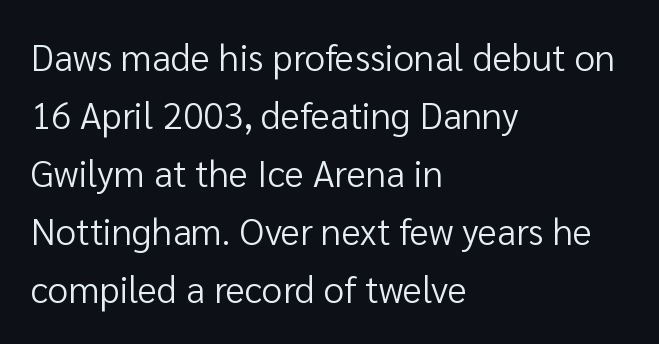
Default kerning and tracking; the words read as compact shapes. The passage shown is not bold in any degree. Is this a fixed-width face? No — the glyphs have proportional, varying widths. The baseline area is clear. A roman cut, with each character standing at attention. The space between consecutive lines is moderate.
